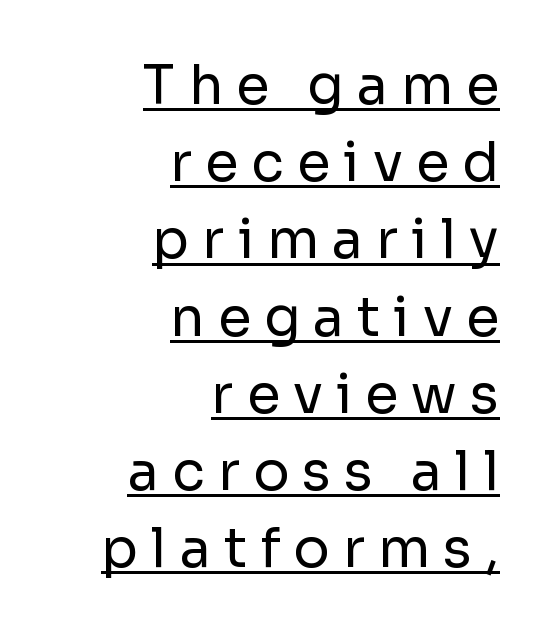
The image shows 54 px regular-weight sans-serif type, upright; set right-aligned, normal line spacing (1.43x), unusually wide letter spacing (+0.24 em), underlined; low stroke contrast and a medium x-height.
